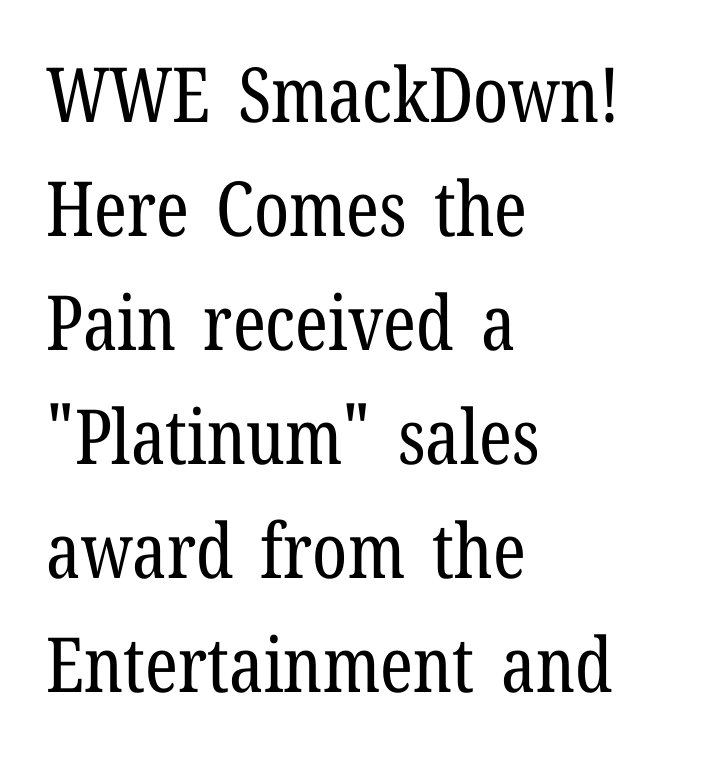
Q: Is the text bold? A: No.
Q: Is the text italic (slanted)? A: No, it is upright.
Q: Is the typeface a serif or a sans-serif typeface? A: Serif.
Q: Is the text underlined? A: No.
Q: How is the paragraph aligned? A: Left-aligned.
Q: Is the spacing between letters normal or unusually wide? A: Normal.
Q: Is the spacing between lines tight, normal or loose? A: Normal.
Q: Width (condensed, normal, or wide)? A: Condensed.
Q: Stroke contrast? A: Low.
Q: x-height? A: Medium.
Q: Monospaced? A: No.
